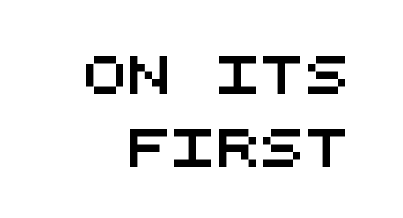
Q: Is the typeface a serif or a sans-serif typeface? A: Sans-serif.
Q: Is the text underlined? A: No.
Q: Is the spacing between letters normal or unusually wide? A: Normal.
Q: Is the spacing between lines tight, normal or loose? A: Loose.
Q: Width (condensed, normal, or wide)? A: Wide.
Q: Stroke contrast? A: Medium.
Q: x-height? A: Large.
Q: Monospaced? A: Yes.
